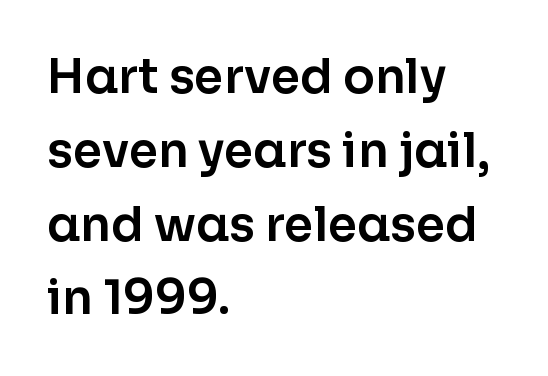
{"serif": "no", "italic": "no", "width": "normal", "stroke_contrast": "low", "x_height": "medium", "monospaced": "no", "underline": "no", "align": "left", "line_spacing": "normal", "line_spacing_ratio": 1.57, "letter_spacing": "normal", "letter_spacing_em": 0.0, "glyph_px": 47}
